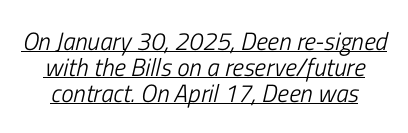
{"italic": "yes", "lean": "right", "slant_degrees": 13, "bold": "no", "underline": "yes", "line_spacing": "tight", "line_spacing_ratio": 1.04, "letter_spacing": "normal", "letter_spacing_em": 0.0, "glyph_px": 25}
